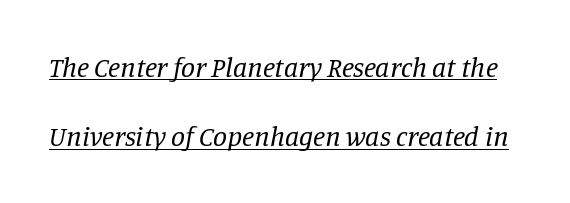
In terms of letterform style, serifs are clearly present. The letters look calm and open, with moderate or lighter stems. The rendering uses natural spacing where letterforms have individual widths. In terms of leading, this rendering errs on the spacious side.
